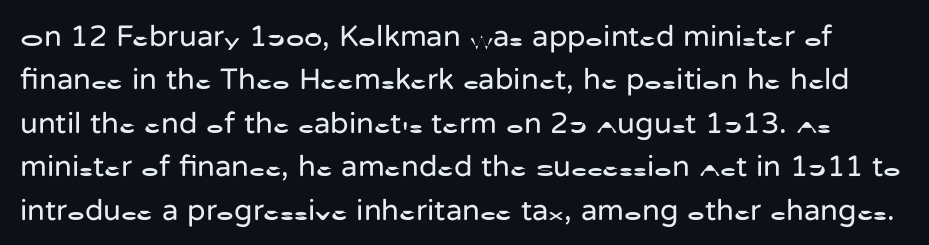
Examine the stroke ends and you'll find no serifs. Compared with typical body copy, the letter spacing here is the same. Bare-footed words on every line. These lines were composed using upright roman letters.
